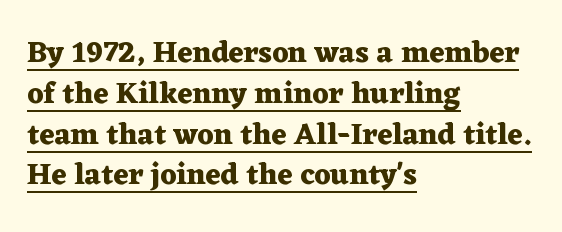
Q: Is the text bold? A: Yes.
Q: Is the text italic (slanted)? A: No, it is upright.
Q: Is the typeface a serif or a sans-serif typeface? A: Serif.
Q: Is the text underlined? A: Yes.
Q: How is the paragraph aligned? A: Left-aligned.
Q: Is the spacing between letters normal or unusually wide? A: Normal.
Q: Is the spacing between lines tight, normal or loose? A: Normal.
Q: Width (condensed, normal, or wide)? A: Wide.
Q: Stroke contrast? A: Medium.
Q: x-height? A: Medium.
Q: Monospaced? A: No.
